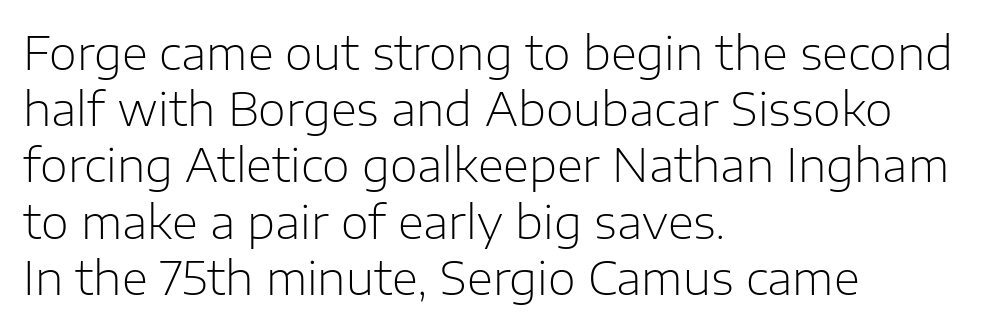
The image shows 45 px light sans-serif type, upright; set left-aligned, normal line spacing (1.25x), normal letter spacing, not underlined; low stroke contrast and a medium x-height.
